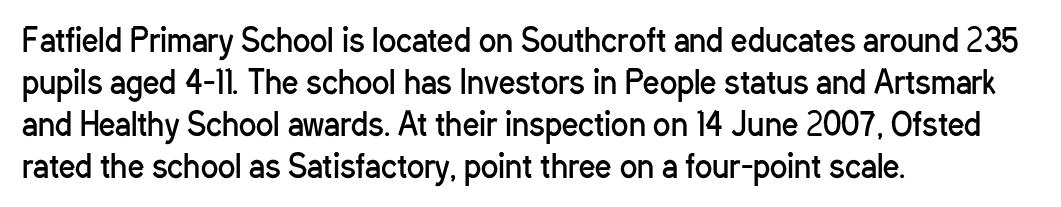
{"serif": "no", "italic": "no", "bold": "no", "weight": "regular", "width": "condensed", "stroke_contrast": "low", "x_height": "medium", "monospaced": "no", "underline": "no", "align": "left", "line_spacing": "normal", "line_spacing_ratio": 1.31, "letter_spacing": "normal", "letter_spacing_em": 0.0, "glyph_px": 32}
